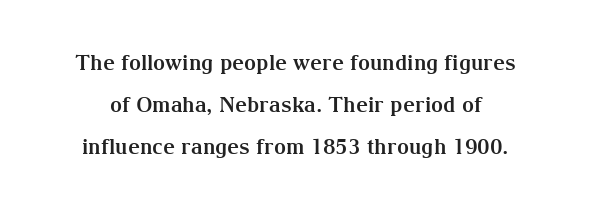
The image shows 21 px bold type, upright; set loose line spacing (2.0x), normal letter spacing, not underlined.
